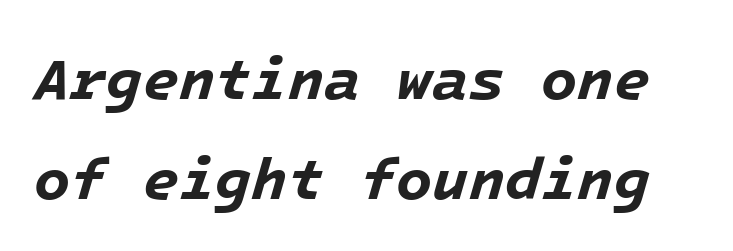
Bare-footed words on every line. Compared with typical paragraphs, the rows here are spaced about the same. In terms of weight, the rendering is a true, heavy bold. In terms of letterspacing, this is plain default setting. Italic: yes, the glyphs are oblique.
